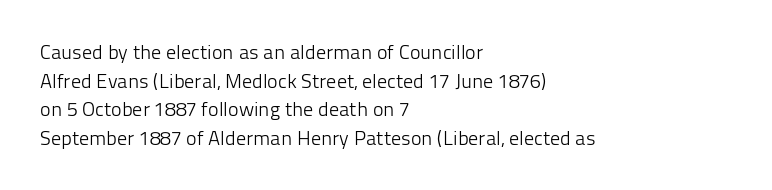
Honestly, the letter spacing is just normal — you wouldn't notice it. Every row of glyphs begins at an identical x-position on the left. The lettering holds an erect, upright posture throughout. A typesetter would call this leading conventional body-copy spacing.
